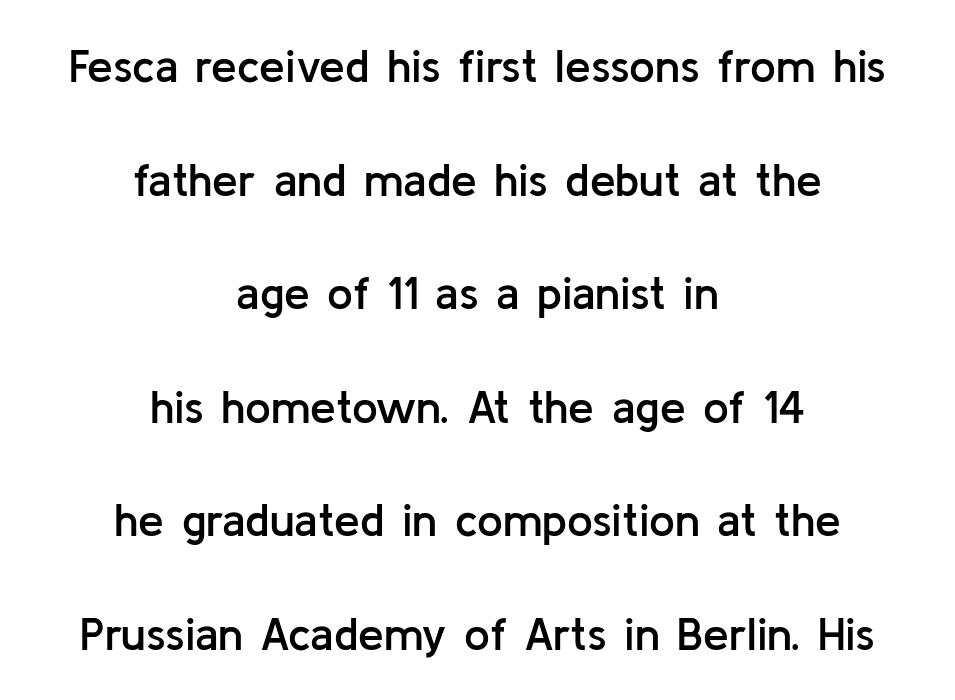
{"serif": "no", "italic": "no", "bold": "semi", "weight": "semibold", "width": "normal", "stroke_contrast": "low", "x_height": "medium", "monospaced": "no", "underline": "no", "align": "center", "line_spacing": "loose", "line_spacing_ratio": 2.47, "letter_spacing": "normal", "letter_spacing_em": 0.0, "glyph_px": 46}
